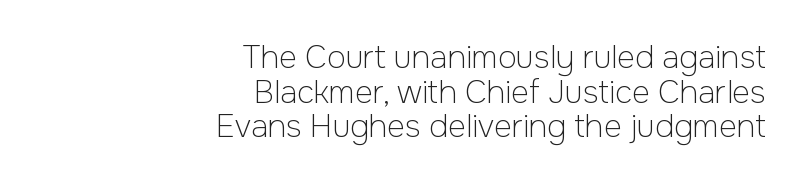
{"serif": "no", "italic": "no", "bold": "no", "weight": "light", "width": "normal", "stroke_contrast": "low", "x_height": "medium", "monospaced": "no", "underline": "no", "align": "right", "line_spacing": "tight", "line_spacing_ratio": 1.12, "letter_spacing": "normal", "letter_spacing_em": 0.0, "glyph_px": 31}
